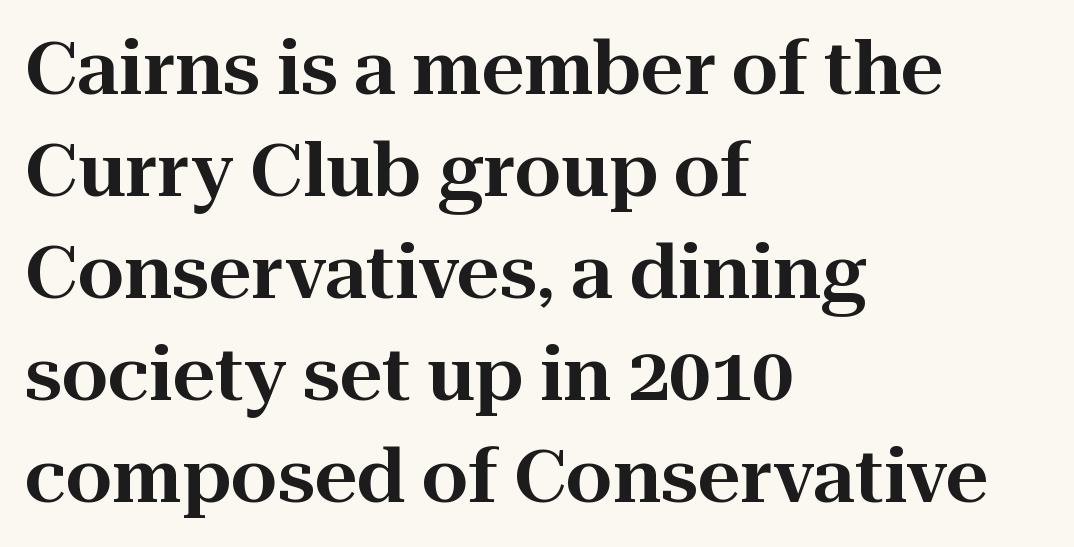
{"serif": "yes", "italic": "no", "width": "normal", "stroke_contrast": "high", "x_height": "medium", "monospaced": "no", "underline": "no", "align": "left", "line_spacing": "normal", "line_spacing_ratio": 1.38, "letter_spacing": "normal", "letter_spacing_em": 0.0, "glyph_px": 74}
